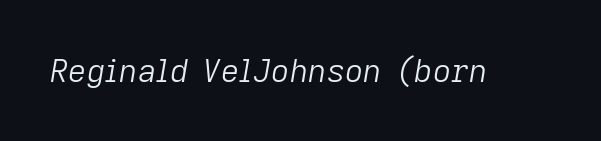
The image shows 32 px light type, italic (leaning right); set normal letter spacing, not underlined; low stroke contrast and a medium x-height.
